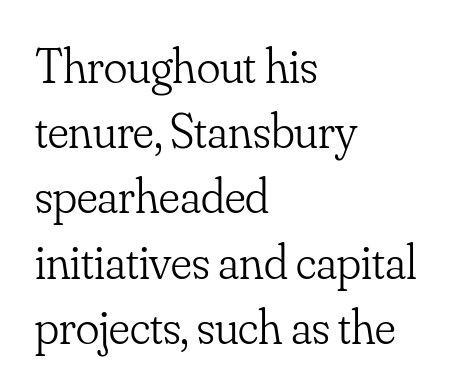
Plain, unruled lines of type. The lettering holds an erect, upright posture throughout. Horizontally, the lines are justified to the leading edge only. No extra tracking has been applied to these lines. Stem width sits at or under what a default text font uses.
